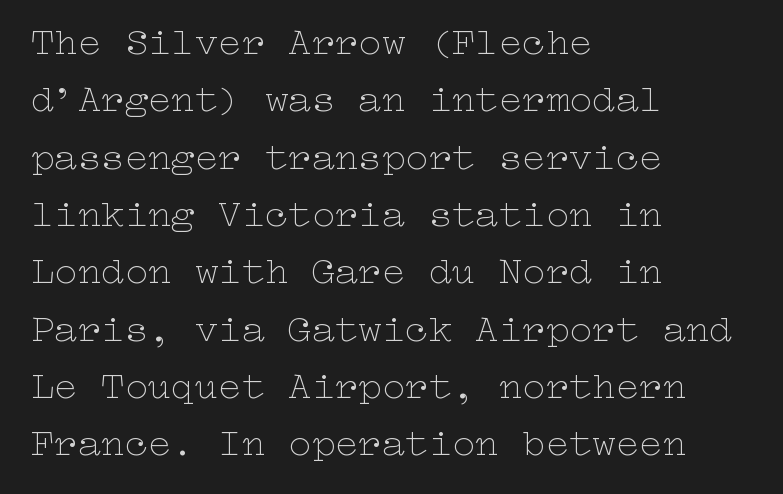
Q: Is the text bold? A: No.
Q: Is the text italic (slanted)? A: No, it is upright.
Q: Is the text underlined? A: No.
Q: How is the paragraph aligned? A: Left-aligned.
Q: Is the spacing between letters normal or unusually wide? A: Normal.
Q: Is the spacing between lines tight, normal or loose? A: Normal.
Q: Width (condensed, normal, or wide)? A: Wide.
Q: Stroke contrast? A: Low.
Q: x-height? A: Medium.
